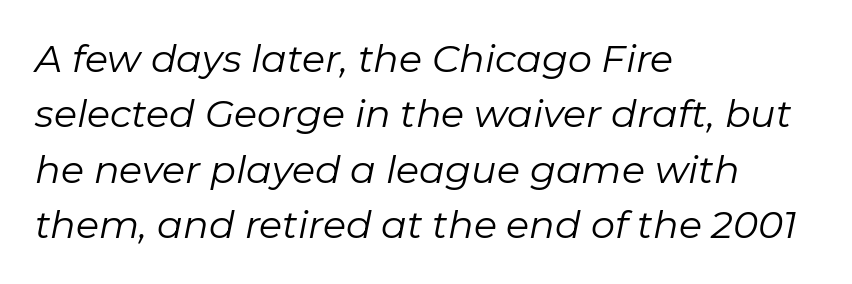
Q: Is the text bold? A: No.
Q: Is the text italic (slanted)? A: Yes, it leans right by about 11 degrees.
Q: Is the text underlined? A: No.
Q: How is the paragraph aligned? A: Left-aligned.
Q: Is the spacing between letters normal or unusually wide? A: Normal.
Q: Is the spacing between lines tight, normal or loose? A: Normal.
Q: Width (condensed, normal, or wide)? A: Normal.
Q: Stroke contrast? A: Low.
Q: x-height? A: Medium.
Q: Monospaced? A: No.
